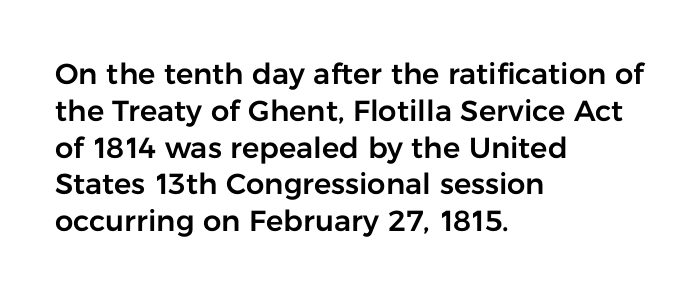
The image shows 29 px sans-serif type, upright; set left-aligned, normal line spacing (1.27x), normal letter spacing, not underlined; low stroke contrast and a medium x-height.
